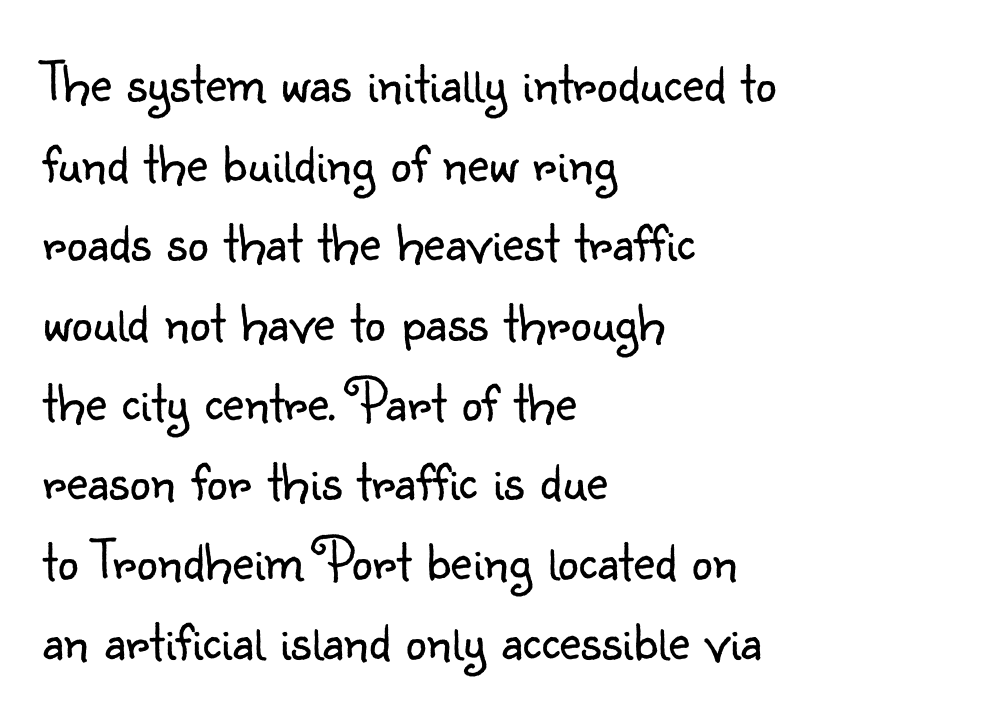
Q: Is the text bold? A: No.
Q: Is the text italic (slanted)? A: No, it is upright.
Q: Is the typeface a serif or a sans-serif typeface? A: Sans-serif.
Q: Is the text underlined? A: No.
Q: How is the paragraph aligned? A: Left-aligned.
Q: Is the spacing between letters normal or unusually wide? A: Normal.
Q: Is the spacing between lines tight, normal or loose? A: Normal.
Q: Width (condensed, normal, or wide)? A: Normal.
Q: Stroke contrast? A: Low.
Q: x-height? A: Small.
Q: Monospaced? A: No.
